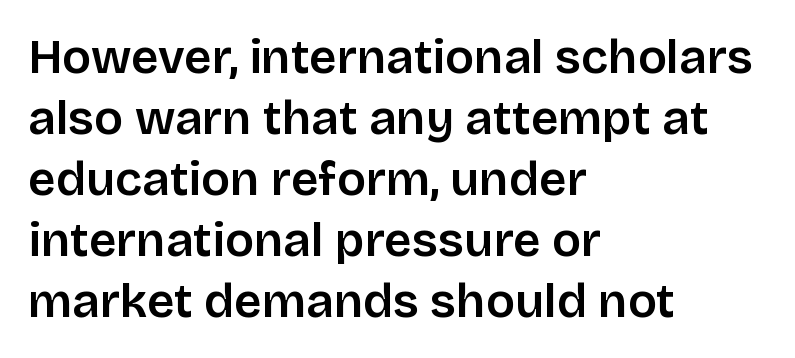
The image shows 48 px sans-serif type, upright; set left-aligned, normal line spacing (1.27x), normal letter spacing, not underlined; low stroke contrast and a large x-height.
